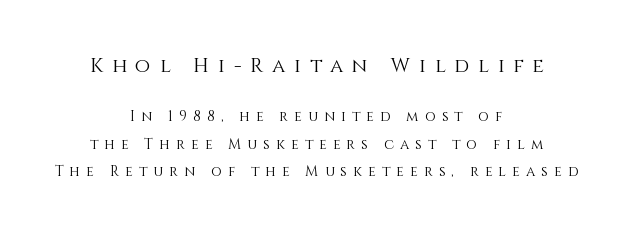
Q: Is the text bold? A: No.
Q: Is the text italic (slanted)? A: No, it is upright.
Q: Is the text underlined? A: No.
Q: How is the paragraph aligned? A: Centered.
Q: Is the spacing between letters normal or unusually wide? A: Unusually wide.
Q: Is the spacing between lines tight, normal or loose? A: Loose.
Q: Which block of text is set in a larger size, the first (top) or the second (bottom)? A: The first (top) one.
